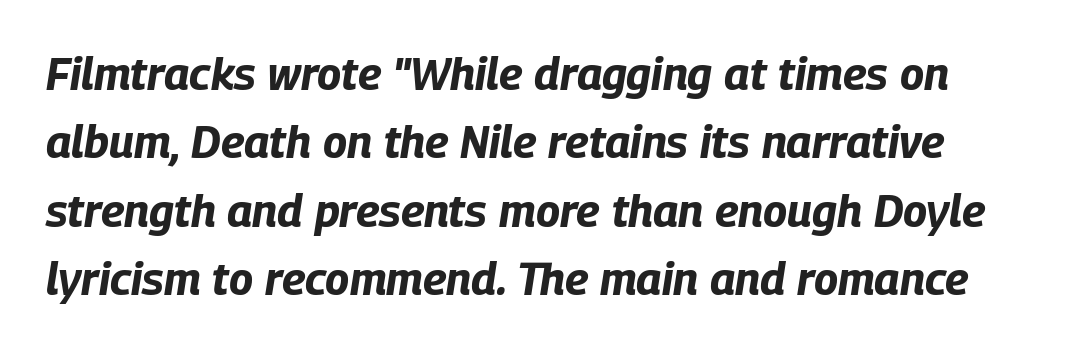
Q: Is the text bold? A: Yes.
Q: Is the text italic (slanted)? A: Yes, it leans right by about 9 degrees.
Q: Is the text underlined? A: No.
Q: Is the spacing between letters normal or unusually wide? A: Normal.
Q: Is the spacing between lines tight, normal or loose? A: Normal.
Q: Width (condensed, normal, or wide)? A: Condensed.
Q: Stroke contrast? A: Low.
Q: x-height? A: Large.
Q: Monospaced? A: No.
